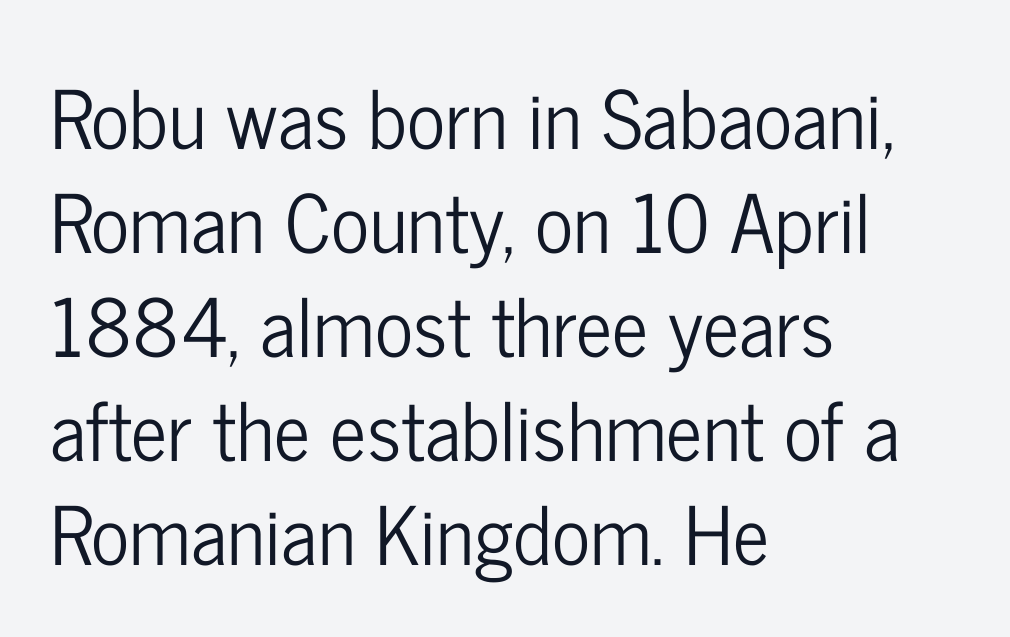
{"serif": "no", "italic": "no", "width": "condensed", "stroke_contrast": "low", "x_height": "medium", "monospaced": "no", "underline": "no", "align": "left", "line_spacing": "normal", "line_spacing_ratio": 1.3, "letter_spacing": "normal", "letter_spacing_em": 0.0, "glyph_px": 80}
